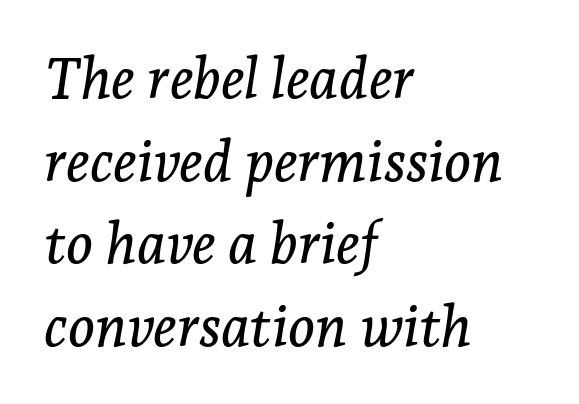
What stands out about the letter spacing? Nothing — it is the standard amount. The font's italic variant was chosen for this text. Old-style or modern, the face here clearly has serifs. Decoration check: the copy has no underline.
